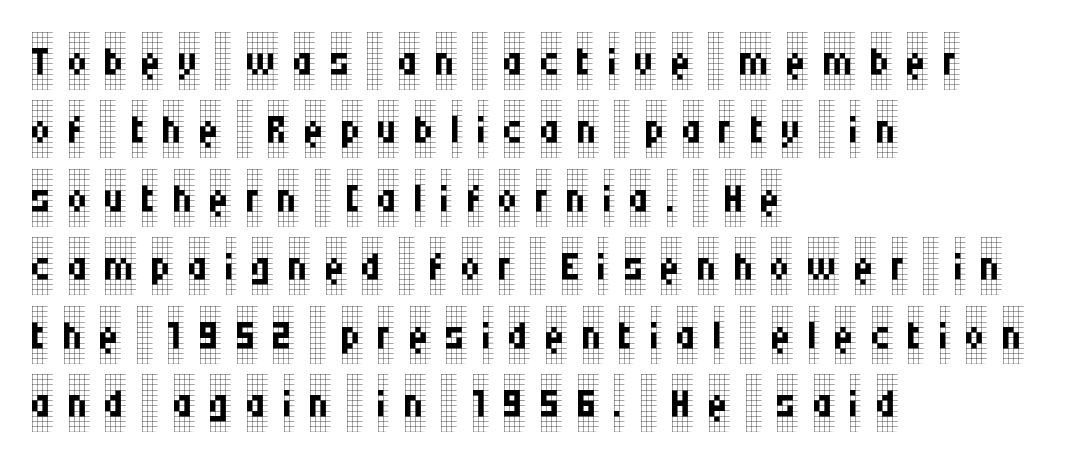
The image shows 57 px regular-weight, condensed serif type, upright; set left-aligned, line spacing 1.2x, unusually wide letter spacing (+0.28 em), not underlined; low stroke contrast and a large x-height.
